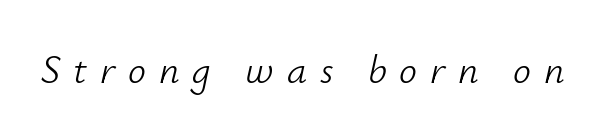
{"italic": "yes", "lean": "right", "slant_degrees": 12, "bold": "no", "weight": "light", "width": "normal", "stroke_contrast": "low", "x_height": "small", "monospaced": "no", "underline": "no", "letter_spacing": "wide", "letter_spacing_em": 0.32, "glyph_px": 40}
